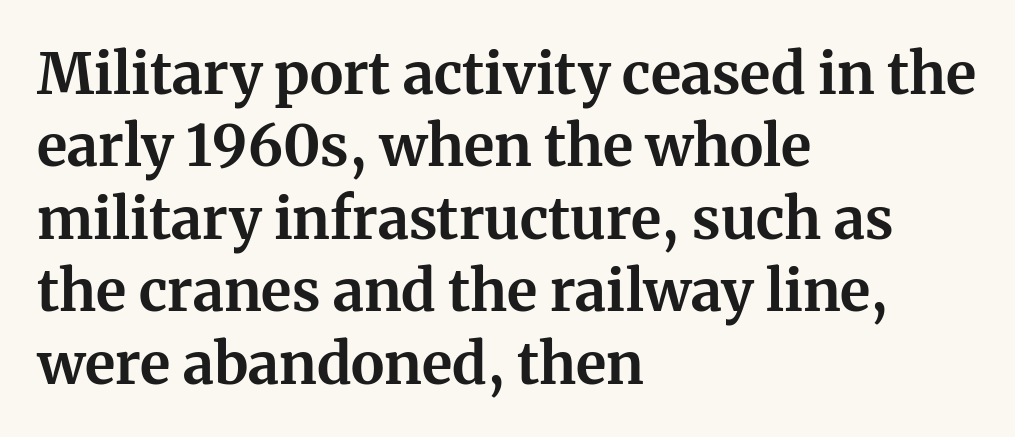
Q: Is the text bold? A: Yes.
Q: Is the text italic (slanted)? A: No, it is upright.
Q: Is the typeface a serif or a sans-serif typeface? A: Serif.
Q: Is the text underlined? A: No.
Q: How is the paragraph aligned? A: Left-aligned.
Q: Is the spacing between letters normal or unusually wide? A: Normal.
Q: Is the spacing between lines tight, normal or loose? A: Normal.
Q: Width (condensed, normal, or wide)? A: Normal.
Q: Stroke contrast? A: Medium.
Q: x-height? A: Medium.
Q: Monospaced? A: No.
